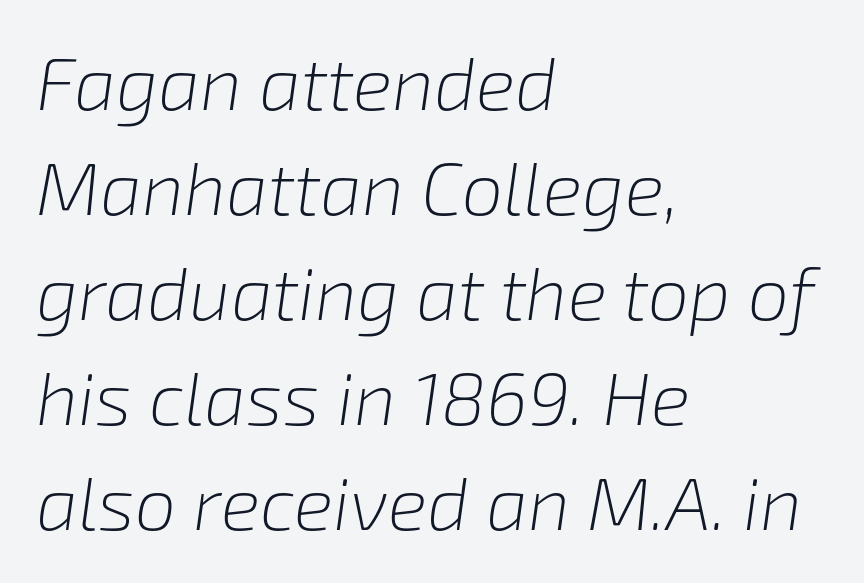
The image shows 74 px light type, italic (leaning right); set left-aligned, normal line spacing (1.42x), normal letter spacing, not underlined; low stroke contrast and a medium x-height.
